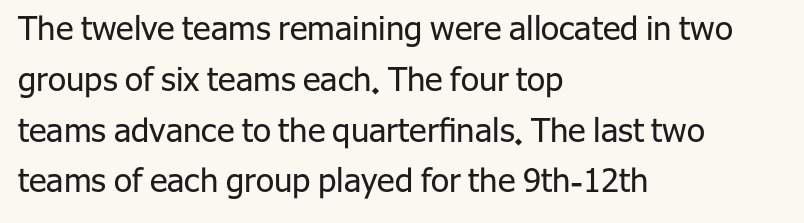
{"serif": "no", "italic": "no", "bold": "no", "weight": "regular", "width": "normal", "stroke_contrast": "low", "x_height": "medium", "monospaced": "no", "underline": "no", "align": "left", "line_spacing": "normal", "line_spacing_ratio": 1.54, "letter_spacing": "normal", "letter_spacing_em": 0.0, "glyph_px": 33}
